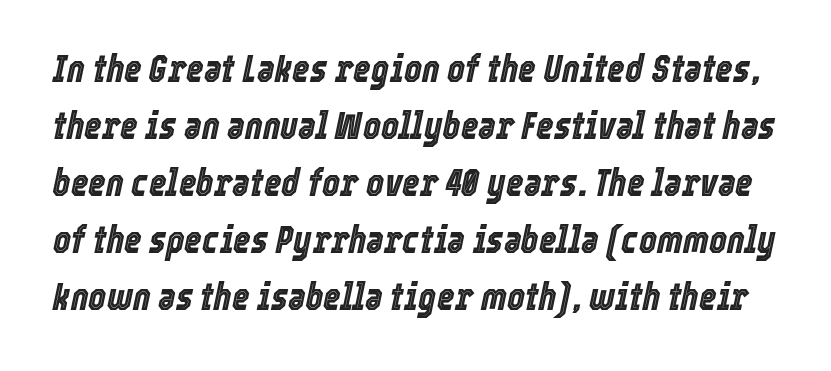
The image shows 38 px condensed type, italic (leaning right); set normal line spacing (1.5x), normal letter spacing, not underlined; a medium x-height.
